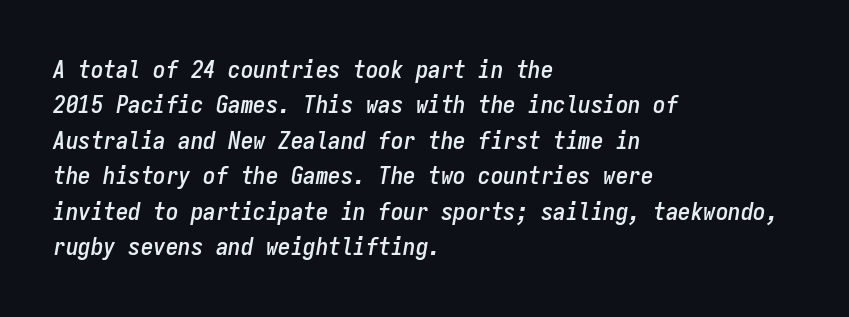
The image shows 25 px text type, italic (leaning right); set left-aligned, normal line spacing (1.42x), normal letter spacing, not underlined.
